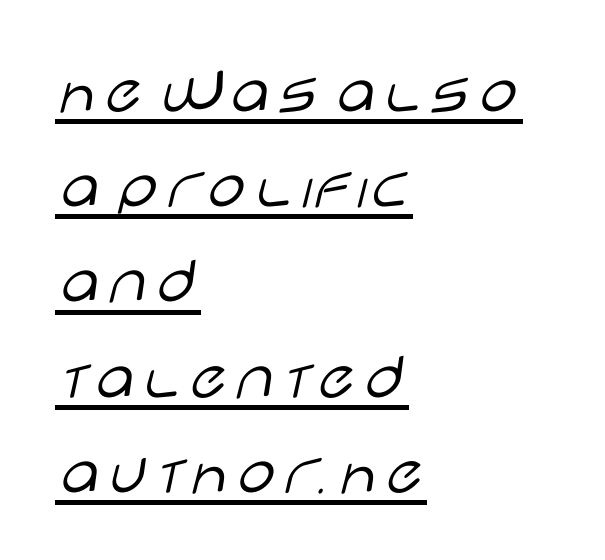
The image shows 68 px light, wide sans-serif type; set left-aligned, normal line spacing (1.4x), normal letter spacing, underlined; low stroke contrast and a large x-height.
